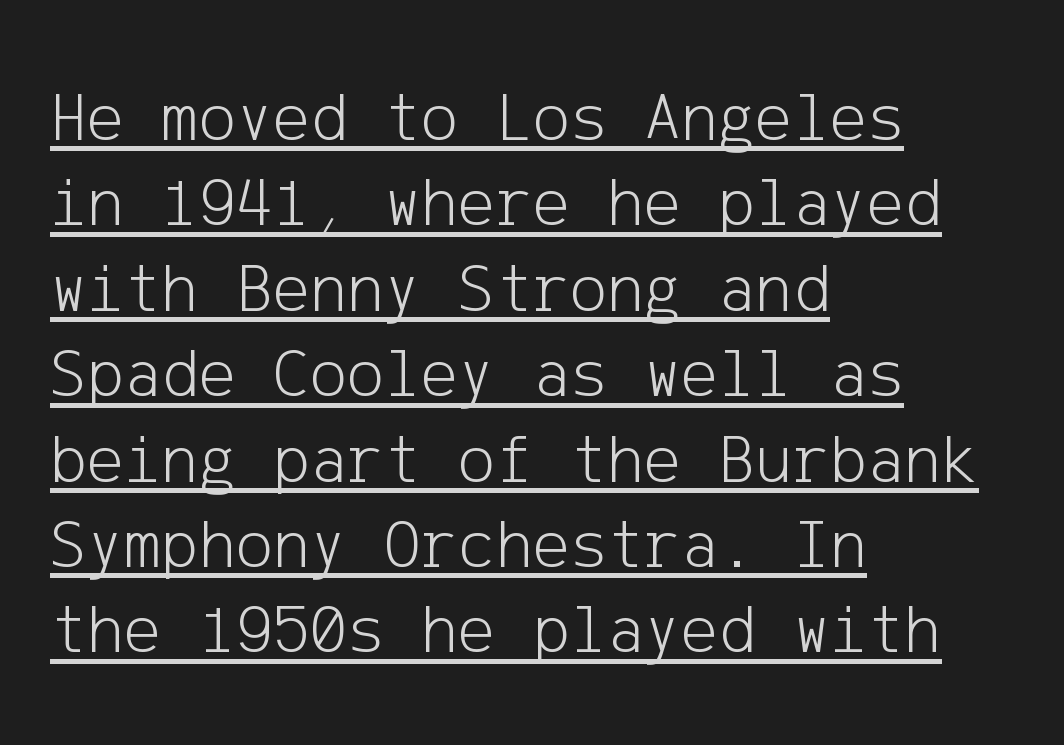
The image shows 70 px light sans-serif type, upright; set left-aligned, line spacing 1.22x, normal letter spacing, underlined; low stroke contrast and a medium x-height.
